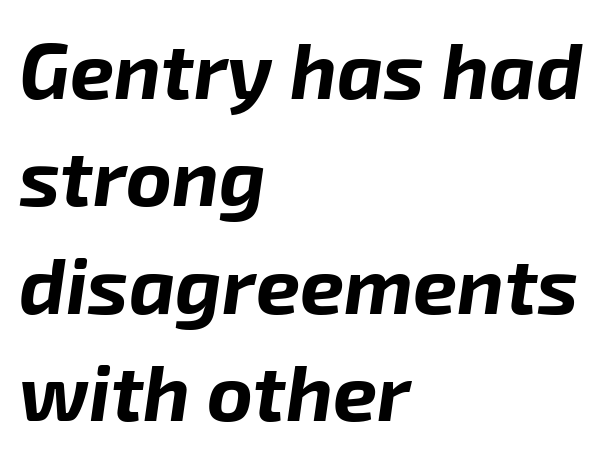
Would a proofreader flag this as italicized? Yes. Descender tails drop into unmarked territory. Does the weight exceed regular? Yes, all the way to bold. The rendering uses a moderate line-height, typical for paragraphs.
